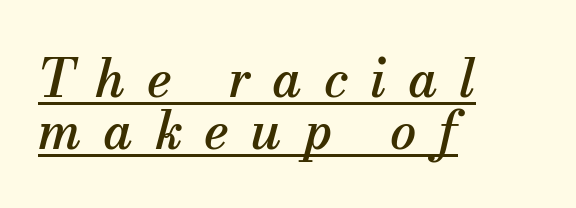
{"serif": "yes", "italic": "yes", "lean": "right", "slant_degrees": 13, "width": "normal", "stroke_contrast": "medium", "x_height": "small", "monospaced": "no", "underline": "yes", "align": "left", "line_spacing": "tight", "line_spacing_ratio": 1.0, "letter_spacing": "wide", "letter_spacing_em": 0.42, "glyph_px": 52}
